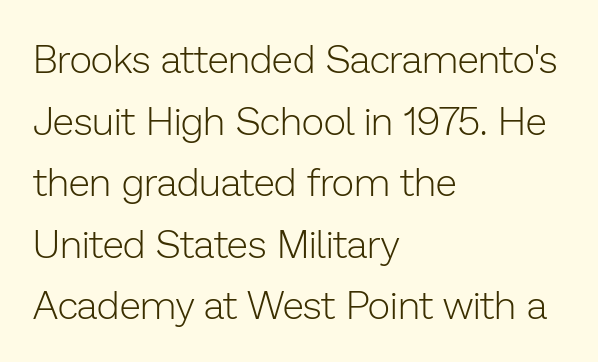
The letters advance in unequal steps, a hallmark of proportional type. The rag falls on the right side of this text block. If you drew a line through each stem, it would be perfectly vertical. Summary of weight: not heavy and not bold. Underline: absent. A typesetter would label this face a sans.
